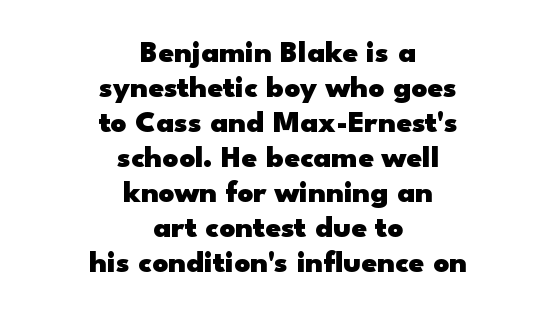
{"serif": "no", "italic": "no", "bold": "yes", "weight": "heavy", "width": "wide", "stroke_contrast": "low", "x_height": "small", "monospaced": "no", "underline": "no", "align": "center", "line_spacing": "tight", "line_spacing_ratio": 1.13, "letter_spacing": "normal", "letter_spacing_em": 0.0, "glyph_px": 31}
